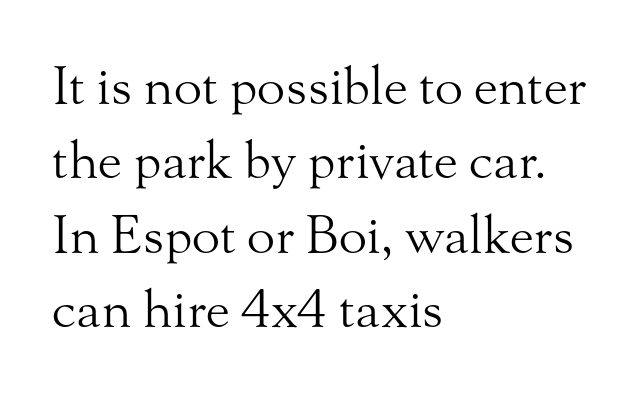
The image shows 52 px light serif type, upright; set left-aligned, normal line spacing (1.43x), normal letter spacing, not underlined; medium stroke contrast and a small x-height.
